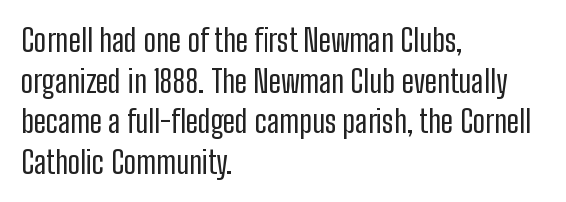
Q: Is the text bold? A: No.
Q: Is the text italic (slanted)? A: No, it is upright.
Q: Is the typeface a serif or a sans-serif typeface? A: Sans-serif.
Q: Is the text underlined? A: No.
Q: How is the paragraph aligned? A: Left-aligned.
Q: Is the spacing between letters normal or unusually wide? A: Normal.
Q: Is the spacing between lines tight, normal or loose? A: Normal.
Q: Width (condensed, normal, or wide)? A: Condensed.
Q: Stroke contrast? A: Low.
Q: x-height? A: Medium.
Q: Monospaced? A: No.
